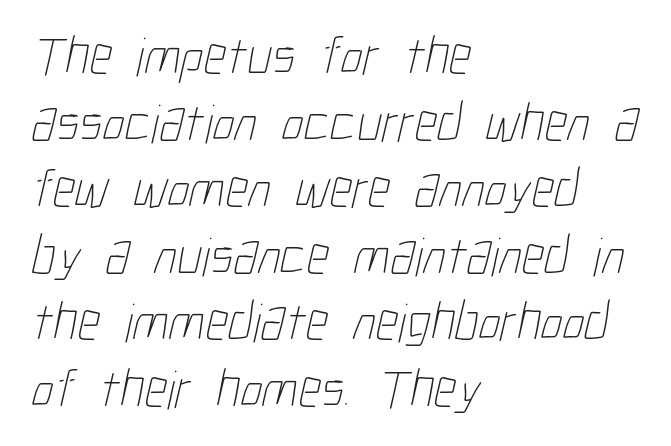
{"bold": "no", "weight": "thin", "width": "condensed", "stroke_contrast": "low", "x_height": "medium", "monospaced": "no", "underline": "no", "align": "left", "line_spacing_ratio": 1.21, "letter_spacing": "normal", "letter_spacing_em": 0.0, "glyph_px": 55}
